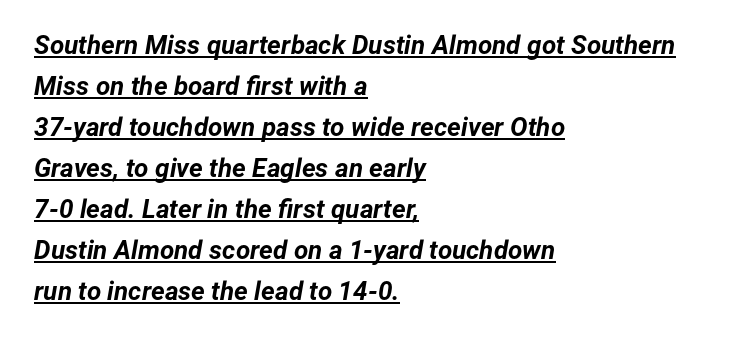
The image shows 26 px bold type, italic (leaning right); set left-aligned, normal line spacing (1.58x), normal letter spacing, underlined.
